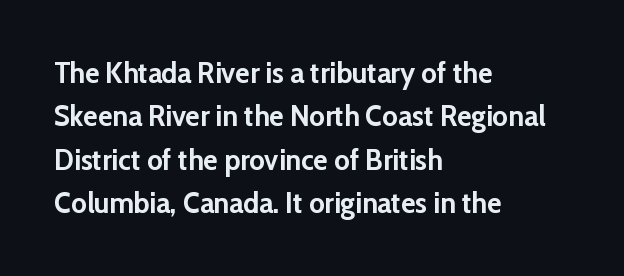
The image shows 30 px semibold sans-serif type, upright; set left-aligned, normal line spacing (1.45x), normal letter spacing, not underlined; low stroke contrast and a medium x-height.
